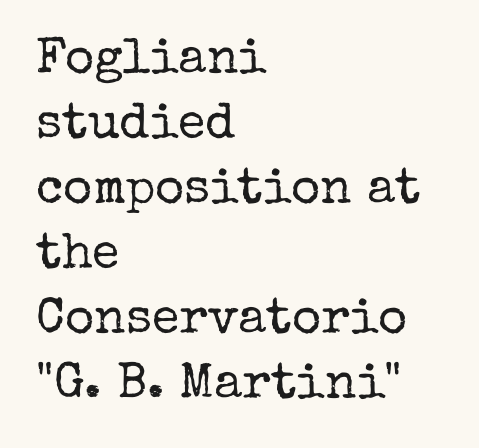
Q: Is the text bold? A: No.
Q: Is the text italic (slanted)? A: No, it is upright.
Q: Is the typeface a serif or a sans-serif typeface? A: Serif.
Q: Is the text underlined? A: No.
Q: How is the paragraph aligned? A: Left-aligned.
Q: Is the spacing between letters normal or unusually wide? A: Normal.
Q: Is the spacing between lines tight, normal or loose? A: Normal.
Q: Width (condensed, normal, or wide)? A: Normal.
Q: Stroke contrast? A: Low.
Q: x-height? A: Medium.
Q: Monospaced? A: No.
